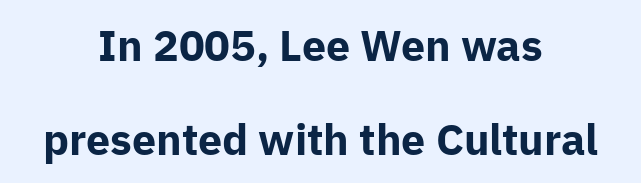
Q: Is the text bold? A: Yes.
Q: Is the text italic (slanted)? A: No, it is upright.
Q: Is the typeface a serif or a sans-serif typeface? A: Sans-serif.
Q: Is the text underlined? A: No.
Q: How is the paragraph aligned? A: Centered.
Q: Is the spacing between letters normal or unusually wide? A: Normal.
Q: Is the spacing between lines tight, normal or loose? A: Loose.
Q: Width (condensed, normal, or wide)? A: Normal.
Q: Stroke contrast? A: Low.
Q: x-height? A: Medium.
Q: Monospaced? A: No.
